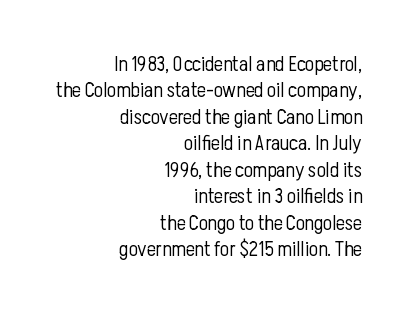
The image shows 21 px text type, upright; set right-aligned, normal line spacing (1.26x), normal letter spacing, not underlined.
